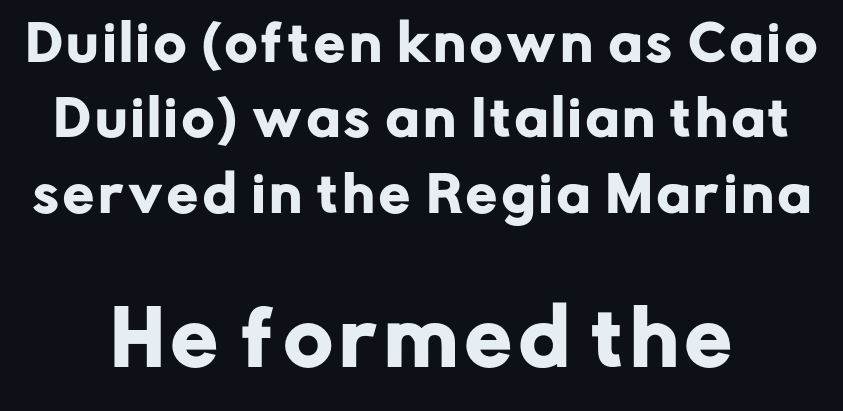
Q: Is the text italic (slanted)? A: No, it is upright.
Q: Is the typeface a serif or a sans-serif typeface? A: Sans-serif.
Q: Is the text underlined? A: No.
Q: How is the paragraph aligned? A: Centered.
Q: Is the spacing between lines tight, normal or loose? A: Normal.
Q: Which block of text is set in a larger size, the first (top) or the second (bottom)? A: The second (bottom) one.
Q: Width (condensed, normal, or wide)? A: Normal.
Q: Stroke contrast? A: Low.
Q: x-height? A: Medium.
Q: Monospaced? A: No.
